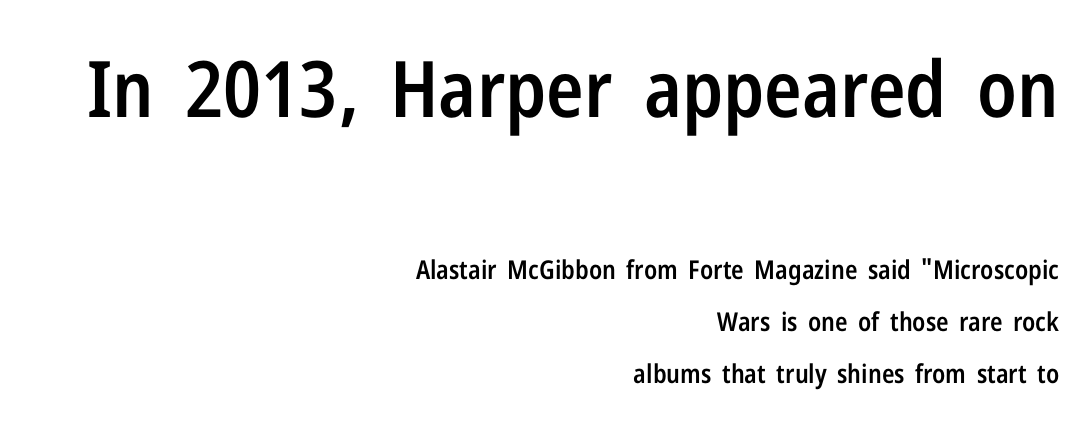
The image shows 78 px semibold, condensed sans-serif type, upright; set right-aligned, loose line spacing (2.0x), normal letter spacing, not underlined; the first (top) block is 3.0x larger; low stroke contrast and a medium x-height.
